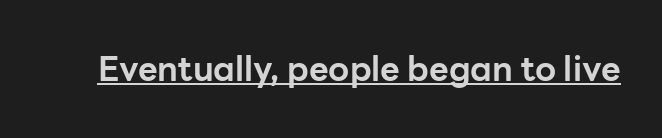
Q: Is the text bold? A: Yes.
Q: Is the text italic (slanted)? A: No, it is upright.
Q: Is the typeface a serif or a sans-serif typeface? A: Sans-serif.
Q: Is the text underlined? A: Yes.
Q: Is the spacing between letters normal or unusually wide? A: Normal.
Q: Width (condensed, normal, or wide)? A: Normal.
Q: Stroke contrast? A: Low.
Q: x-height? A: Medium.
Q: Monospaced? A: No.
